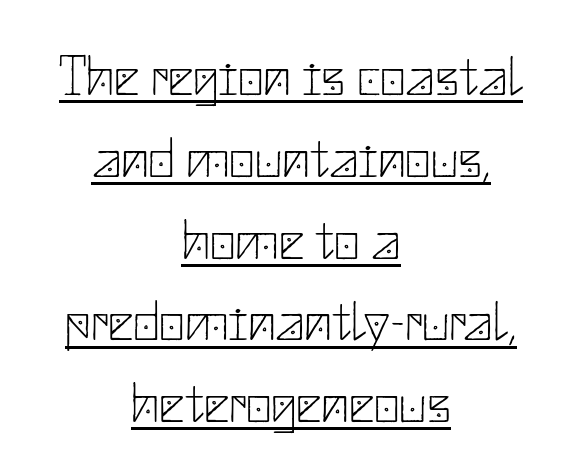
Rows of type keep a routine distance in the vertical direction. Teacher's note: observe the equal gaps on both sides — that is centered alignment. Check where the strokes stop: nothing finishes them off — pure sans. The rendered words wear a rule along their underside. The face used here is rendered with its standard letterfit. The lettering holds an erect, upright posture throughout.
